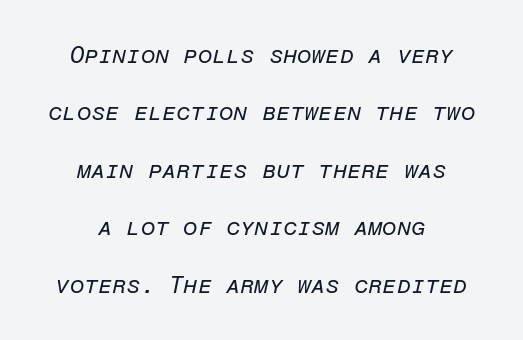
The image shows 23 px text type, italic (leaning right); set centered, loose line spacing (2.5x), normal letter spacing, not underlined.
